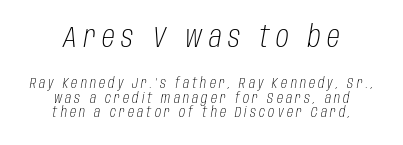
The image shows 29 px light, condensed type, italic (leaning right); set centered, tight line spacing (1.04x), unusually wide letter spacing (+0.23 em), not underlined; the first (top) block is 2.07x larger; low stroke contrast and a large x-height.
